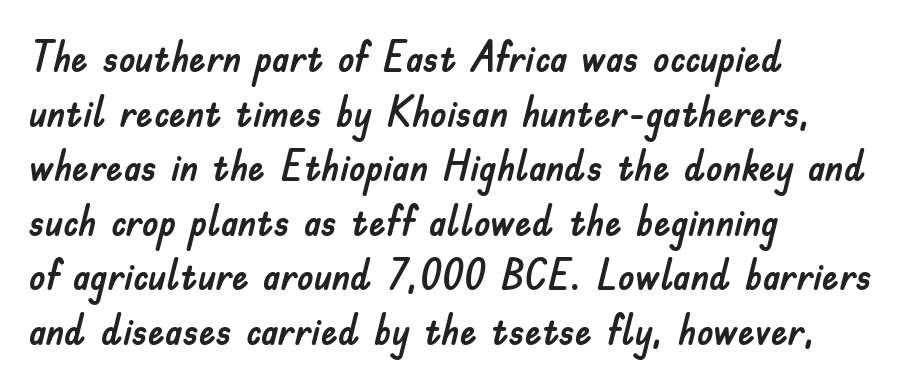
Clear beneath every line of the passage. The rag falls on the right side of this text block. Serifs: no, the terminals of the letterforms are clean. Here the designer chose a conventional face with non-uniform glyph widths. These lines keep a tight, regular rhythm from letter to letter. Notice how descenders clear the ascenders below comfortably — that's standard leading.
